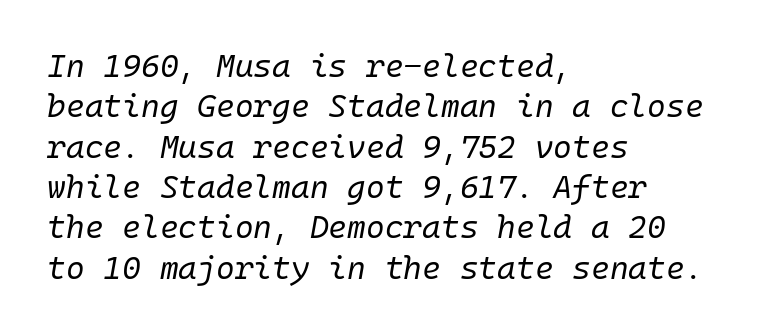
The image shows 32 px regular-weight type, italic (leaning right); set left-aligned, normal line spacing (1.26x), normal letter spacing, not underlined; low stroke contrast and a medium x-height.
